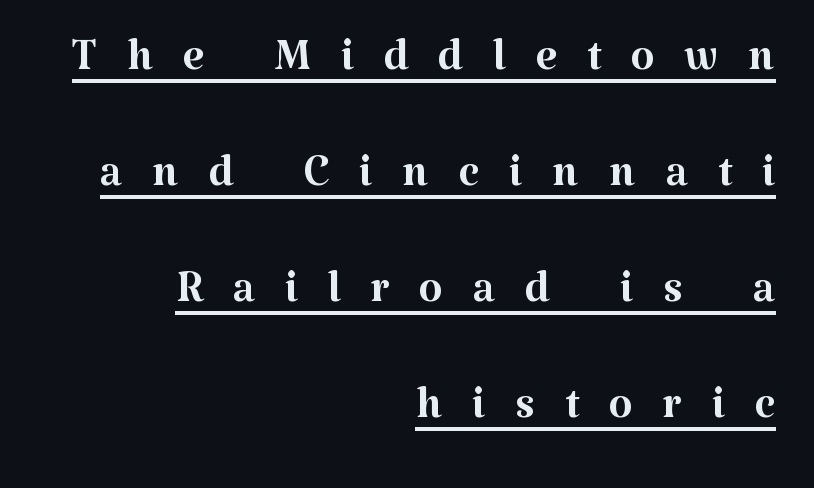
Q: Is the text bold? A: No.
Q: Is the text italic (slanted)? A: No, it is upright.
Q: Is the typeface a serif or a sans-serif typeface? A: Serif.
Q: Is the text underlined? A: Yes.
Q: How is the paragraph aligned? A: Right-aligned.
Q: Is the spacing between letters normal or unusually wide? A: Unusually wide.
Q: Is the spacing between lines tight, normal or loose? A: Loose.
Q: Width (condensed, normal, or wide)? A: Normal.
Q: Stroke contrast? A: Medium.
Q: x-height? A: Medium.
Q: Monospaced? A: No.
